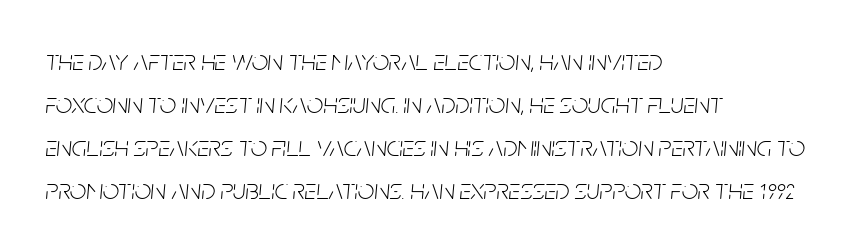
The face used here is proportionally spaced, like ordinary book or web type. This reads as an unemphasized weight, regular at the heaviest. The line-height multiplier appears to be the usual default. These lines keep a tight, regular rhythm from letter to letter.
